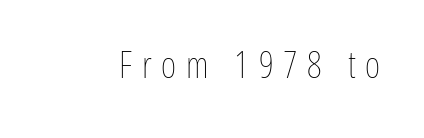
{"italic": "no", "bold": "no", "weight": "thin", "width": "condensed", "stroke_contrast": "low", "x_height": "medium", "monospaced": "no", "underline": "no", "letter_spacing": "wide", "letter_spacing_em": 0.26, "glyph_px": 37}
